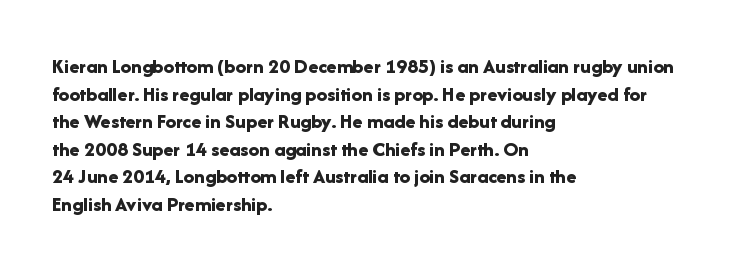
{"italic": "no", "bold": "yes", "underline": "no", "align": "left", "line_spacing": "normal", "line_spacing_ratio": 1.31, "letter_spacing": "normal", "letter_spacing_em": 0.0, "glyph_px": 21}
